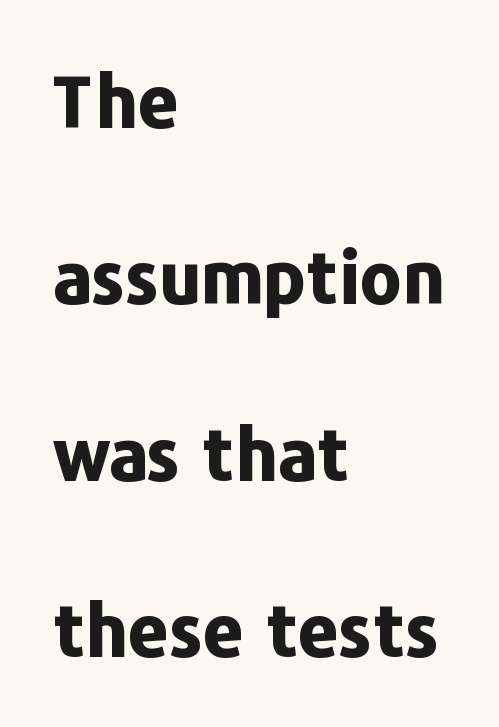
{"serif": "no", "italic": "no", "bold": "yes", "weight": "bold", "width": "normal", "stroke_contrast": "low", "x_height": "medium", "monospaced": "no", "underline": "no", "align": "left", "line_spacing": "loose", "line_spacing_ratio": 2.45, "letter_spacing": "normal", "letter_spacing_em": 0.0, "glyph_px": 72}
